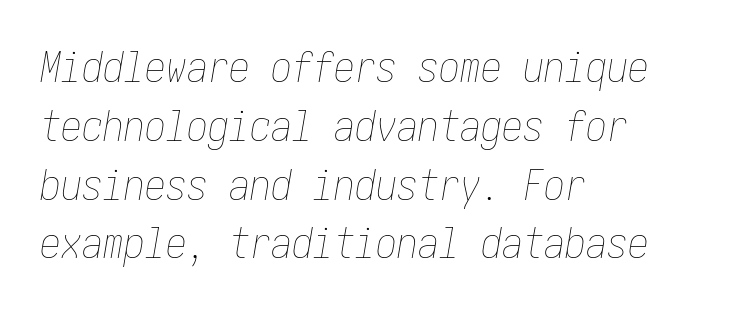
No extra tracking has been applied to these lines. Descenders hang freely into open space. Characters are canted at an angle relative to the baseline's perpendicular. The vertical gap from one line to the next is medium. On a weight scale, this lands at 450 or below. Which margin do the lines hug? The left one — the right edge is uneven.
